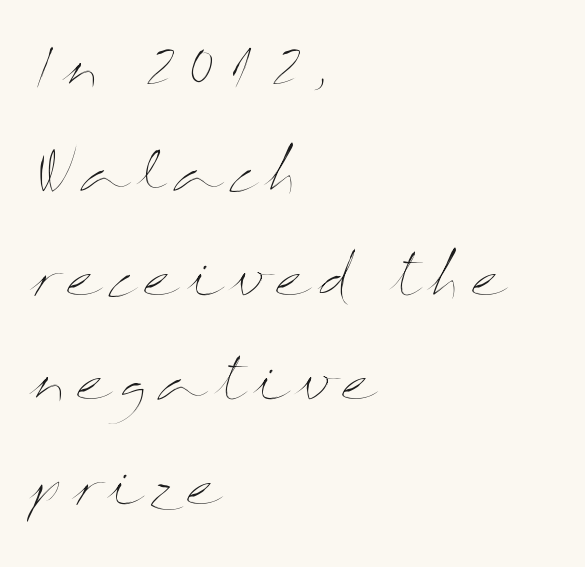
Q: Is the text bold? A: No.
Q: Is the text italic (slanted)? A: Yes.
Q: Is the text underlined? A: No.
Q: How is the paragraph aligned? A: Left-aligned.
Q: Is the spacing between lines tight, normal or loose? A: Loose.
Q: Width (condensed, normal, or wide)? A: Wide.
Q: Stroke contrast? A: Medium.
Q: x-height? A: Medium.
Q: Monospaced? A: No.
